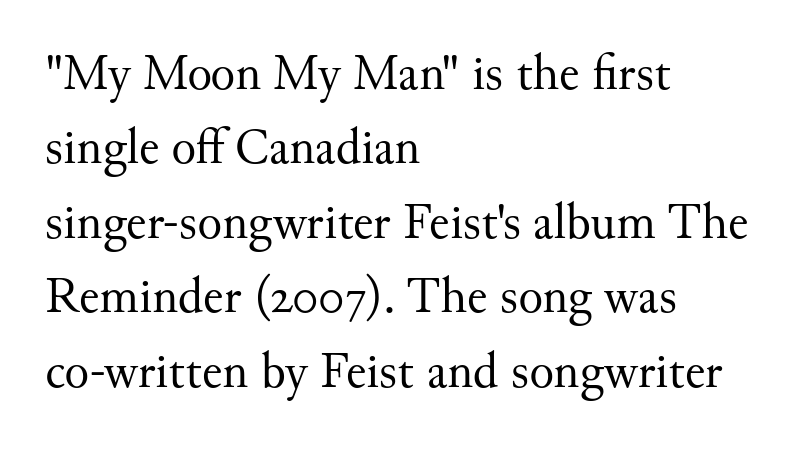
{"serif": "yes", "italic": "no", "bold": "no", "weight": "regular", "width": "normal", "stroke_contrast": "medium", "x_height": "small", "monospaced": "no", "underline": "no", "align": "left", "line_spacing": "normal", "line_spacing_ratio": 1.46, "letter_spacing": "normal", "letter_spacing_em": 0.0, "glyph_px": 51}
